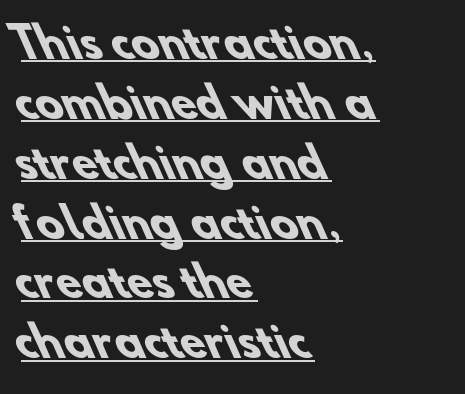
The image shows 41 px heavy sans-serif type; set left-aligned, normal line spacing (1.46x), normal letter spacing, underlined; low stroke contrast and a small x-height.
